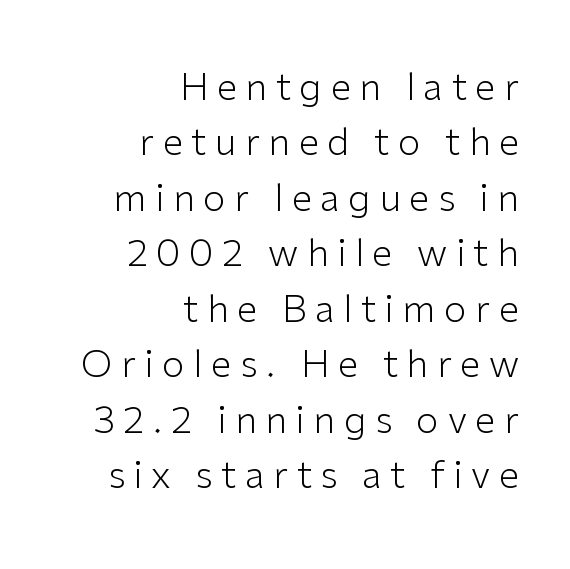
The image shows 37 px light sans-serif type, upright; set right-aligned, normal line spacing (1.5x), unusually wide letter spacing (+0.23 em), not underlined; low stroke contrast and a medium x-height.
